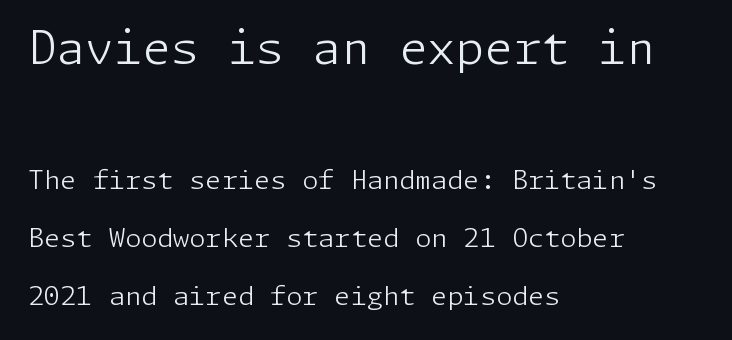
The image shows 46 px light sans-serif type, upright; set left-aligned, loose line spacing (2.24x), normal letter spacing, not underlined; the first (top) block is 1.77x larger; low stroke contrast and a medium x-height.
